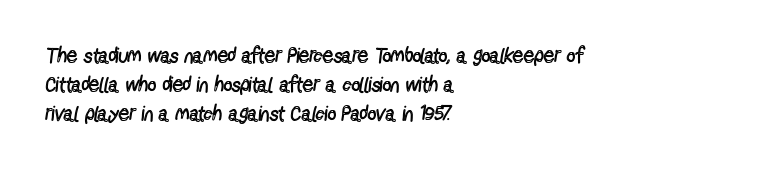
{"bold": "no", "underline": "no", "align": "left", "line_spacing": "normal", "line_spacing_ratio": 1.38, "letter_spacing": "normal", "letter_spacing_em": 0.0, "glyph_px": 21}
